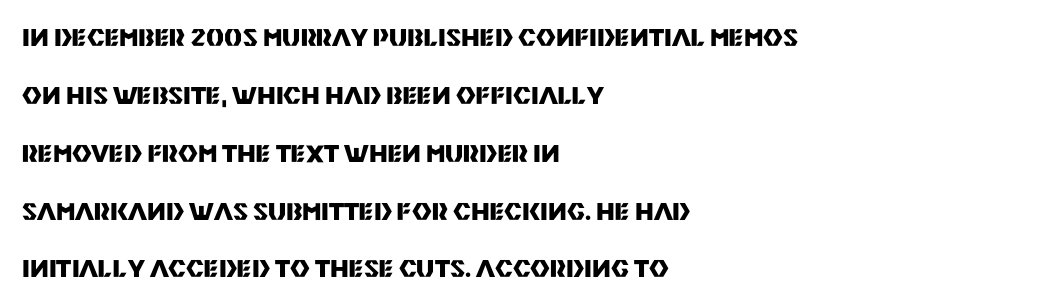
{"italic": "no", "bold": "yes", "underline": "no", "align": "left", "line_spacing": "loose", "line_spacing_ratio": 2.41, "letter_spacing": "normal", "letter_spacing_em": 0.0, "glyph_px": 24}
